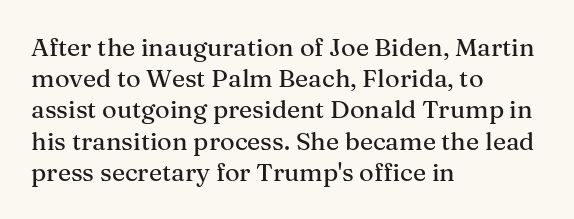
{"italic": "no", "underline": "no", "align": "left", "line_spacing": "normal", "line_spacing_ratio": 1.25, "letter_spacing": "normal", "letter_spacing_em": 0.0, "glyph_px": 25}
